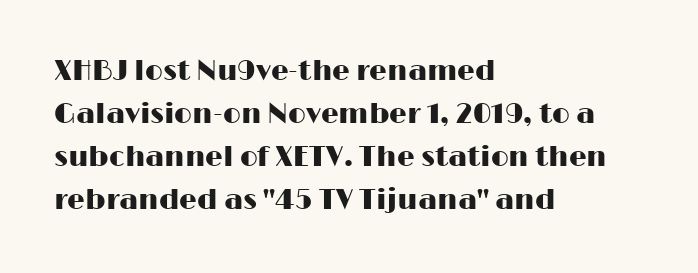
Visually the block forms a straight wall on the left and a jagged coastline on the right. Italic: no, the glyphs are upright roman. Whoever set this chose a conventional vertical rhythm. Clear beneath every line of the passage.
